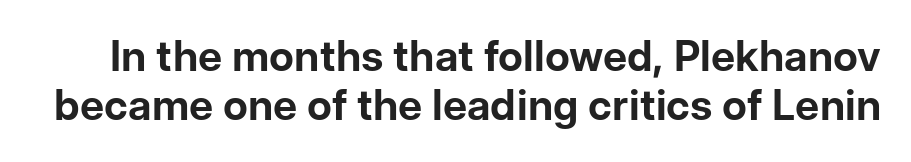
{"serif": "no", "italic": "no", "bold": "yes", "weight": "bold", "width": "normal", "stroke_contrast": "low", "x_height": "medium", "monospaced": "no", "underline": "no", "line_spacing_ratio": 1.17, "letter_spacing": "normal", "letter_spacing_em": 0.0, "glyph_px": 42}
